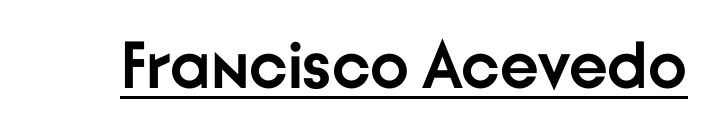
The image shows 66 px semibold sans-serif type, upright; set normal letter spacing, underlined; low stroke contrast and a medium x-height.
